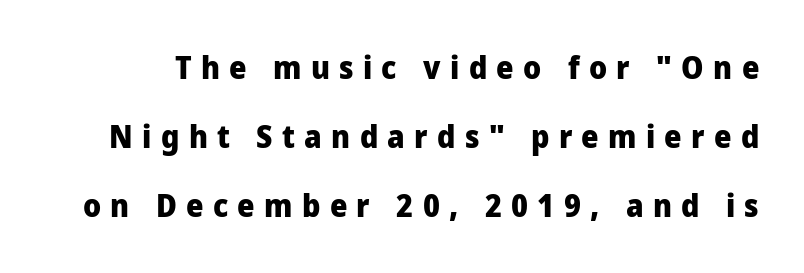
{"serif": "no", "italic": "no", "bold": "yes", "weight": "heavy", "width": "normal", "stroke_contrast": "low", "x_height": "medium", "monospaced": "no", "underline": "no", "line_spacing": "loose", "line_spacing_ratio": 2.23, "letter_spacing": "wide", "letter_spacing_em": 0.3, "glyph_px": 31}
